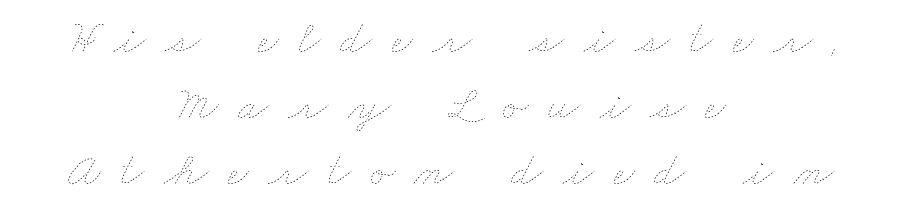
Q: Is the text bold? A: No.
Q: Is the text underlined? A: No.
Q: How is the paragraph aligned? A: Centered.
Q: Is the spacing between letters normal or unusually wide? A: Unusually wide.
Q: Is the spacing between lines tight, normal or loose? A: Normal.
Q: Width (condensed, normal, or wide)? A: Wide.
Q: Stroke contrast? A: Low.
Q: x-height? A: Small.
Q: Monospaced? A: No.
